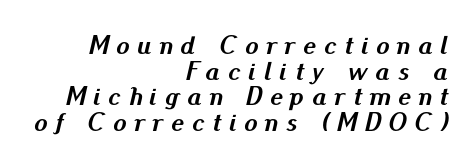
The ragged edge is on the left, which tells us the setting is flush right. Typesetter's note: full bold, strokes at maximum text heaviness. Descenders are the only things crossing below the line. These lines huddle together more closely than default settings would place them. Compared with ordinary roman type, these characters are visibly tilted.
